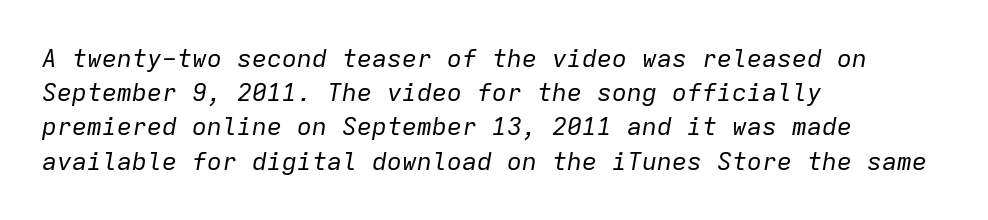
The image shows 25 px text type, italic (leaning right); set left-aligned, normal line spacing (1.37x), normal letter spacing, not underlined.
